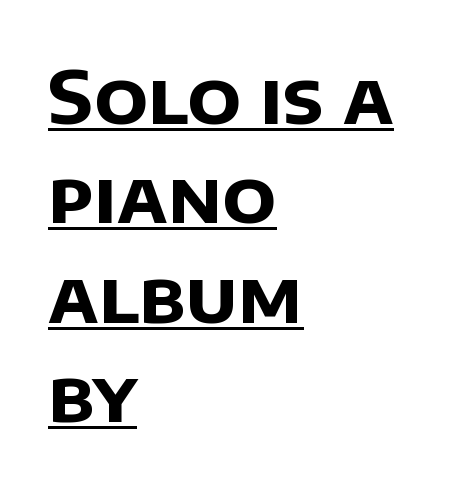
{"serif": "no", "bold": "yes", "weight": "bold", "width": "normal", "stroke_contrast": "low", "x_height": "large", "monospaced": "no", "underline": "yes", "align": "left", "line_spacing": "normal", "line_spacing_ratio": 1.36, "letter_spacing": "normal", "letter_spacing_em": 0.0, "glyph_px": 73}
